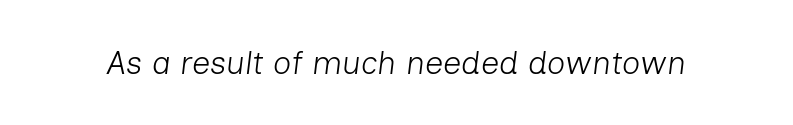
The image shows 32 px light type, italic (leaning right); set normal letter spacing, not underlined; low stroke contrast and a medium x-height.
